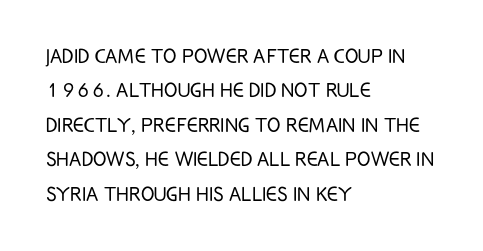
Q: Is the text bold? A: No.
Q: Is the text italic (slanted)? A: No, it is upright.
Q: Is the text underlined? A: No.
Q: How is the paragraph aligned? A: Left-aligned.
Q: Is the spacing between letters normal or unusually wide? A: Normal.
Q: Is the spacing between lines tight, normal or loose? A: Normal.
